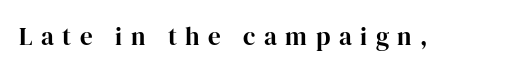
The image shows 25 px bold type, upright; set unusually wide letter spacing (+0.34 em), not underlined.
